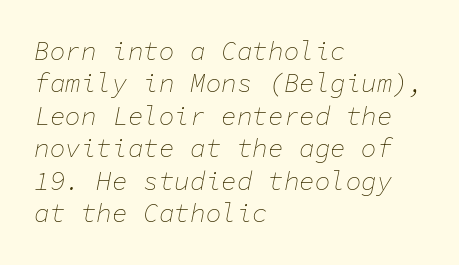
{"italic": "yes", "lean": "right", "slant_degrees": 11, "bold": "no", "underline": "no", "align": "left", "line_spacing": "normal", "line_spacing_ratio": 1.25, "letter_spacing": "normal", "letter_spacing_em": 0.0, "glyph_px": 26}
